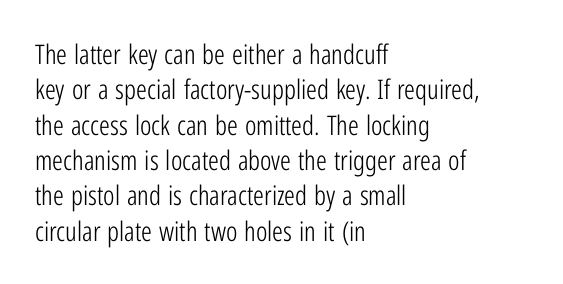
The image shows 27 px text type, upright; set left-aligned, normal line spacing (1.31x), normal letter spacing, not underlined.
